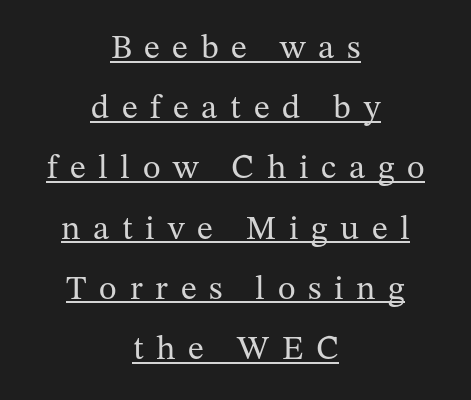
{"serif": "yes", "italic": "no", "bold": "no", "weight": "regular", "width": "normal", "stroke_contrast": "medium", "x_height": "medium", "monospaced": "no", "underline": "yes", "align": "center", "line_spacing_ratio": 1.77, "letter_spacing": "wide", "letter_spacing_em": 0.37, "glyph_px": 34}
